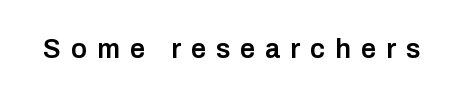
Underlining? Definitely not there. The rendering inserts visible extra space after every character. These words are printed semibold, heavier than regular yet not bold. Upright lettering throughout.
